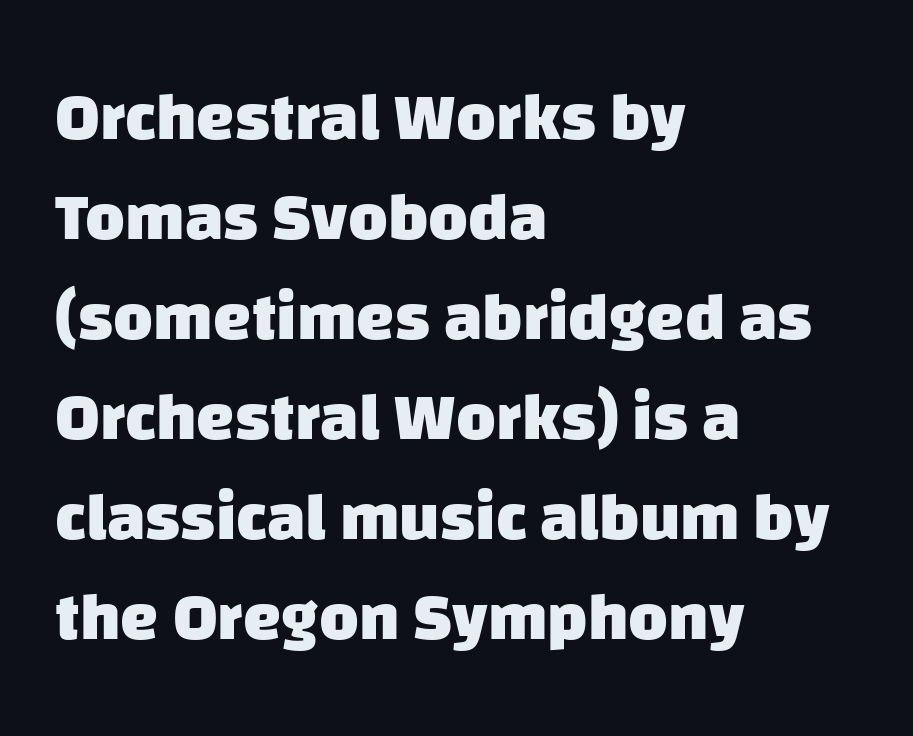
{"serif": "no", "bold": "yes", "weight": "heavy", "width": "normal", "stroke_contrast": "low", "x_height": "large", "monospaced": "no", "underline": "no", "align": "left", "line_spacing": "normal", "line_spacing_ratio": 1.47, "letter_spacing": "normal", "letter_spacing_em": 0.0, "glyph_px": 68}
